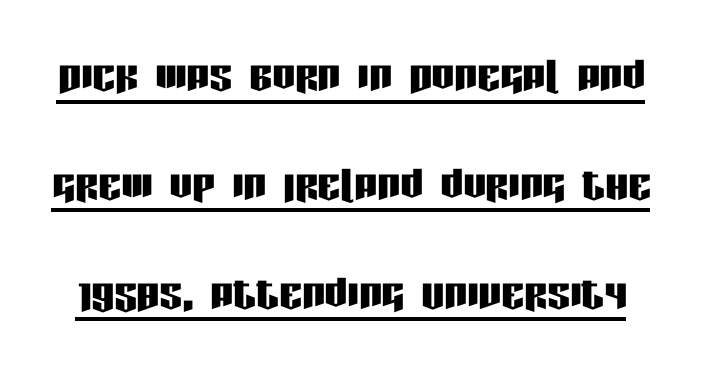
The image shows 57 px condensed sans-serif type, upright; set loose line spacing (1.91x), normal letter spacing, underlined; low stroke contrast and a large x-height.
